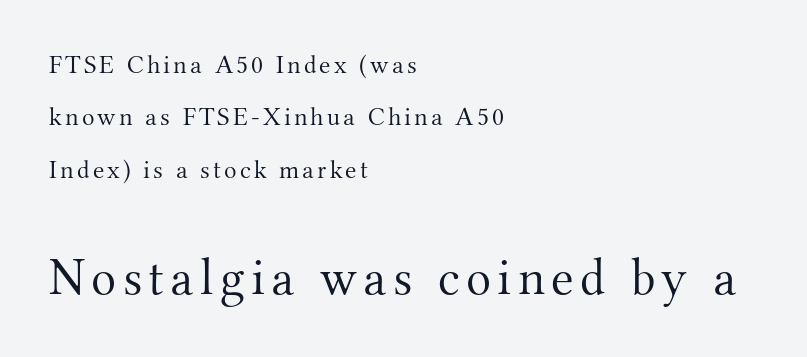
The image shows 52 px light serif type, upright; set left-aligned, loose line spacing (2.01x), not underlined; the second (bottom) block is 2.0x larger; medium stroke contrast and a small x-height.
